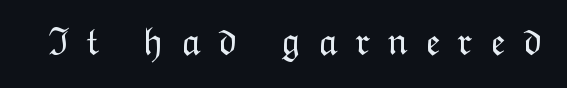
Q: Is the text bold? A: No.
Q: Is the text italic (slanted)? A: No, it is upright.
Q: Is the text underlined? A: No.
Q: Is the spacing between letters normal or unusually wide? A: Unusually wide.
Q: Width (condensed, normal, or wide)? A: Normal.
Q: Stroke contrast? A: Low.
Q: x-height? A: Medium.
Q: Monospaced? A: No.
